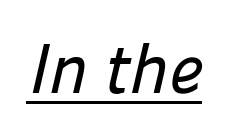
The image shows 70 px sans-serif type; set normal letter spacing, underlined; low stroke contrast and a medium x-height.
